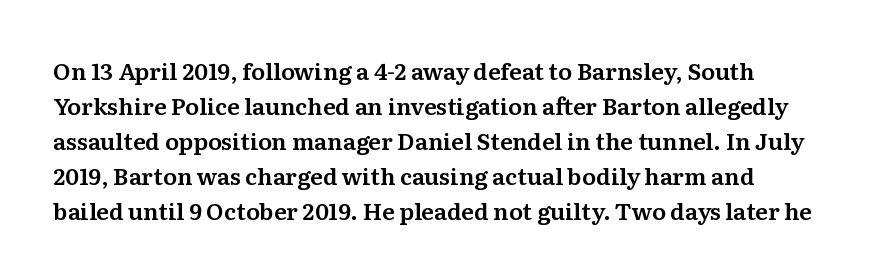
The image shows 23 px text type, upright; set normal line spacing (1.52x), normal letter spacing, not underlined.
